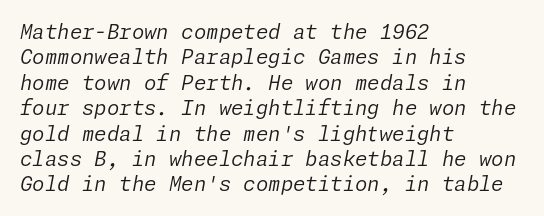
{"italic": "yes", "lean": "right", "slant_degrees": 11, "bold": "no", "underline": "no", "align": "left", "line_spacing": "normal", "line_spacing_ratio": 1.27, "letter_spacing": "normal", "letter_spacing_em": 0.0, "glyph_px": 20}
